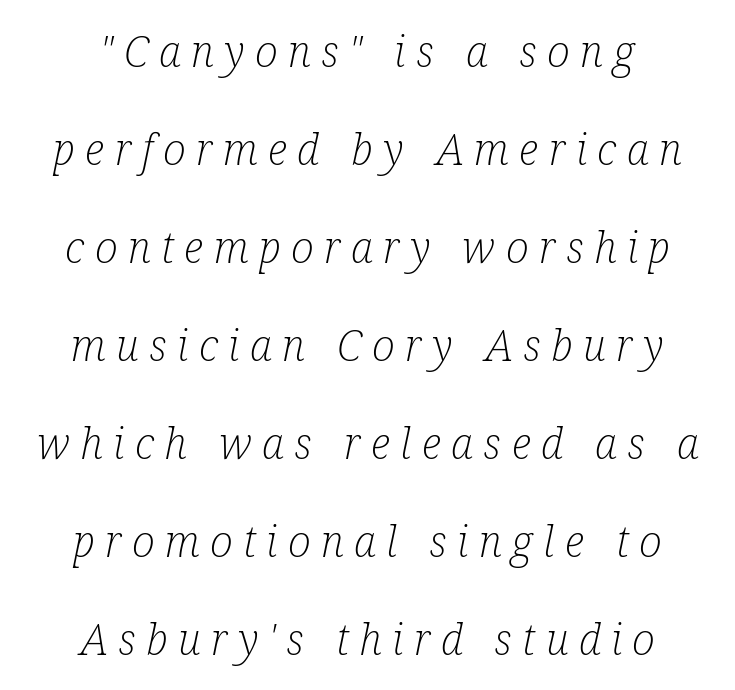
{"serif": "yes", "italic": "yes", "lean": "right", "slant_degrees": 12, "bold": "no", "weight": "light", "width": "condensed", "stroke_contrast": "low", "x_height": "medium", "monospaced": "no", "underline": "no", "align": "center", "line_spacing": "loose", "line_spacing_ratio": 2.28, "letter_spacing": "wide", "letter_spacing_em": 0.24, "glyph_px": 43}
